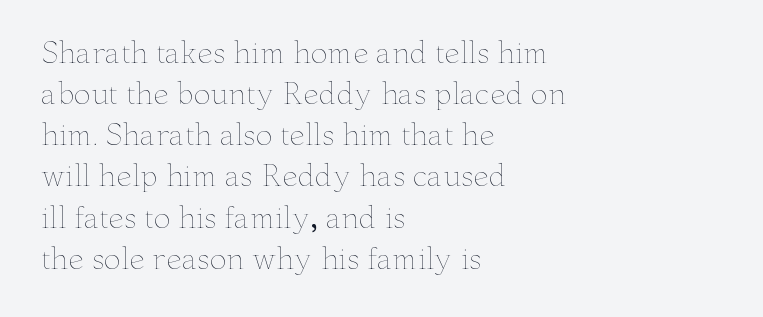
Q: Is the text bold? A: No.
Q: Is the text italic (slanted)? A: No, it is upright.
Q: Is the text underlined? A: No.
Q: How is the paragraph aligned? A: Left-aligned.
Q: Is the spacing between letters normal or unusually wide? A: Normal.
Q: Is the spacing between lines tight, normal or loose? A: Normal.
Q: Width (condensed, normal, or wide)? A: Wide.
Q: Stroke contrast? A: Low.
Q: x-height? A: Small.
Q: Monospaced? A: No.
